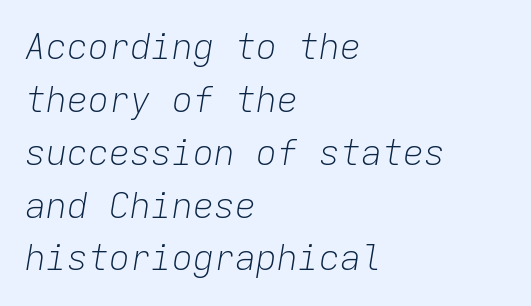
Q: Is the text bold? A: No.
Q: Is the text italic (slanted)? A: Yes, it leans right by about 9 degrees.
Q: Is the text underlined? A: No.
Q: How is the paragraph aligned? A: Left-aligned.
Q: Is the spacing between letters normal or unusually wide? A: Normal.
Q: Is the spacing between lines tight, normal or loose? A: Normal.
Q: Width (condensed, normal, or wide)? A: Normal.
Q: Stroke contrast? A: Low.
Q: x-height? A: Medium.
Q: Monospaced? A: Yes.
